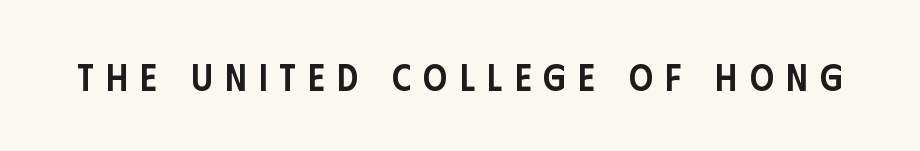
This is the in-between weight designers call semibold or demi. The glyphs in this specimen are sans serif. A typesetter would call this proportional, since set widths differ per character. Posture: vertical. Anything drawn beneath the words? Only blank space. The letterforms stand isolated, each surrounded by extra space.
